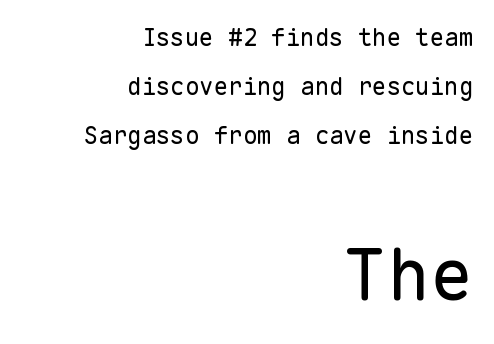
Q: Is the text bold? A: No.
Q: Is the text italic (slanted)? A: No, it is upright.
Q: Is the typeface a serif or a sans-serif typeface? A: Sans-serif.
Q: Is the text underlined? A: No.
Q: How is the paragraph aligned? A: Right-aligned.
Q: Is the spacing between letters normal or unusually wide? A: Normal.
Q: Is the spacing between lines tight, normal or loose? A: Loose.
Q: Which block of text is set in a larger size, the first (top) or the second (bottom)? A: The second (bottom) one.
Q: Width (condensed, normal, or wide)? A: Normal.
Q: Stroke contrast? A: Low.
Q: x-height? A: Medium.
Q: Monospaced? A: Yes.
